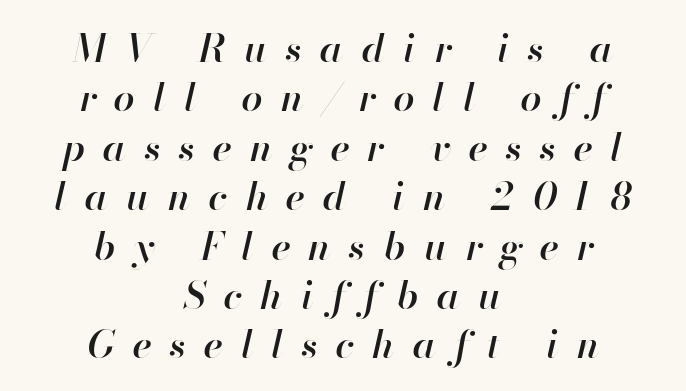
Q: Is the text bold? A: Semi-bold.
Q: Is the text italic (slanted)? A: Yes, it leans right by about 13 degrees.
Q: Is the text underlined? A: No.
Q: How is the paragraph aligned? A: Centered.
Q: Is the spacing between letters normal or unusually wide? A: Unusually wide.
Q: Is the spacing between lines tight, normal or loose? A: Normal.
Q: Width (condensed, normal, or wide)? A: Normal.
Q: Stroke contrast? A: High.
Q: x-height? A: Small.
Q: Monospaced? A: No.
